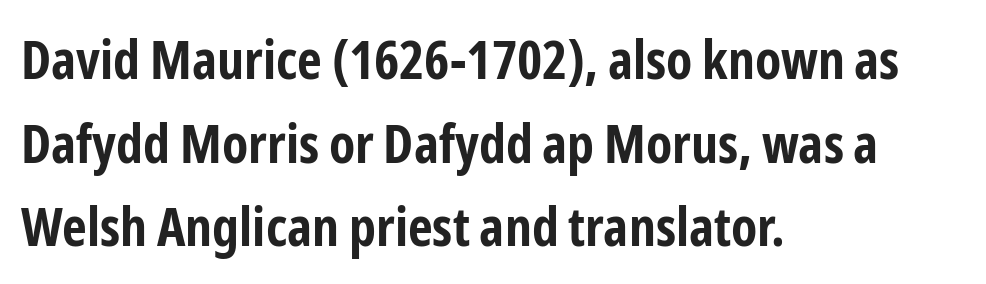
Q: Is the text bold? A: Yes.
Q: Is the text italic (slanted)? A: No, it is upright.
Q: Is the typeface a serif or a sans-serif typeface? A: Sans-serif.
Q: Is the text underlined? A: No.
Q: How is the paragraph aligned? A: Left-aligned.
Q: Is the spacing between letters normal or unusually wide? A: Normal.
Q: Is the spacing between lines tight, normal or loose? A: Normal.
Q: Width (condensed, normal, or wide)? A: Condensed.
Q: Stroke contrast? A: Low.
Q: x-height? A: Medium.
Q: Monospaced? A: No.
